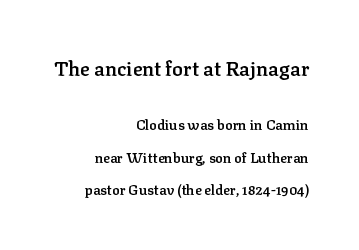
The image shows 20 px text type, upright; set right-aligned, loose line spacing (2.31x), normal letter spacing, not underlined; the first (top) block is 1.43x larger.
